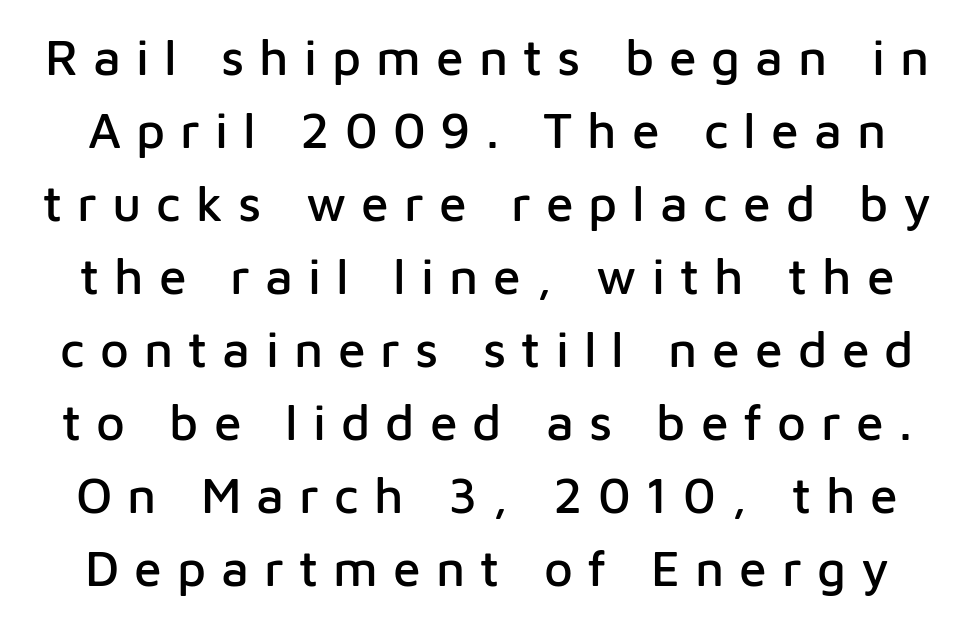
{"serif": "no", "italic": "no", "width": "normal", "stroke_contrast": "low", "x_height": "medium", "monospaced": "no", "underline": "no", "line_spacing": "normal", "line_spacing_ratio": 1.46, "letter_spacing": "wide", "letter_spacing_em": 0.3, "glyph_px": 50}
